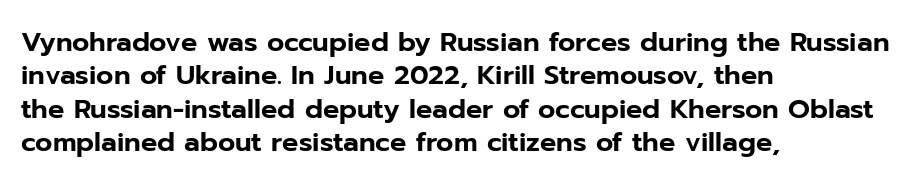
{"italic": "no", "underline": "no", "align": "left", "line_spacing_ratio": 1.24, "letter_spacing": "normal", "letter_spacing_em": 0.0, "glyph_px": 27}
